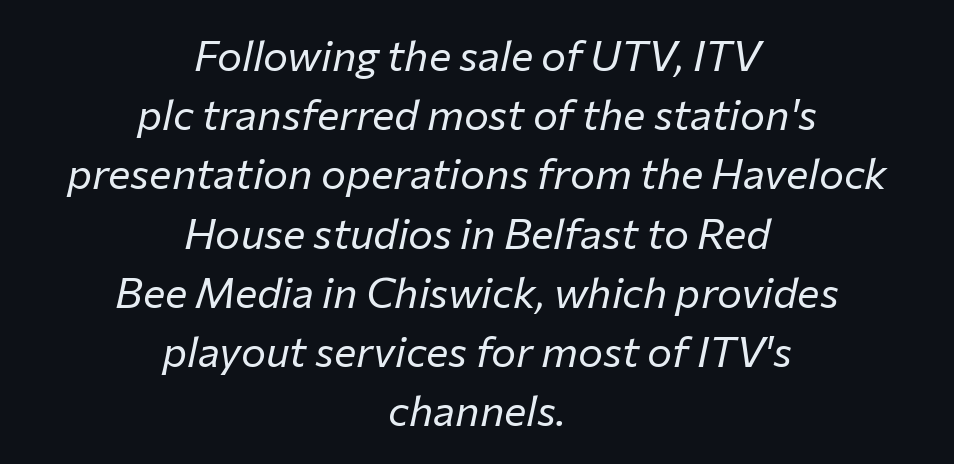
Q: Is the text bold? A: No.
Q: Is the text italic (slanted)? A: Yes, it leans right by about 12 degrees.
Q: Is the text underlined? A: No.
Q: How is the paragraph aligned? A: Centered.
Q: Is the spacing between letters normal or unusually wide? A: Normal.
Q: Is the spacing between lines tight, normal or loose? A: Normal.
Q: Width (condensed, normal, or wide)? A: Normal.
Q: Stroke contrast? A: Low.
Q: x-height? A: Medium.
Q: Monospaced? A: No.
